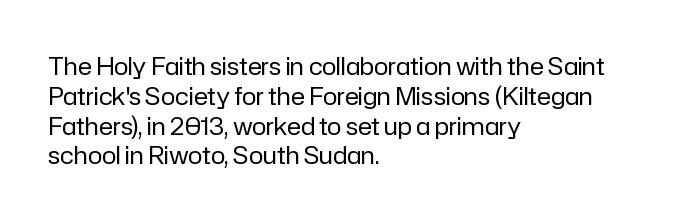
If you drew a line through each stem, it would be perfectly vertical. Tracking value appears to be zero — textbook default spacing. The rag falls on the right side of this text block. The face looks like a standard text weight, possibly lighter. The string is rendered with underlining switched off.
